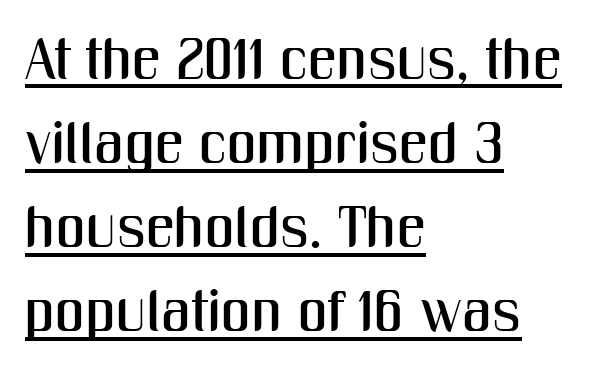
The image shows 58 px condensed sans-serif type, upright; set left-aligned, normal line spacing (1.45x), normal letter spacing, underlined; medium stroke contrast and a medium x-height.
